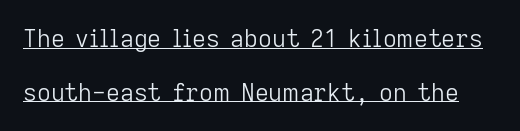
The image shows 24 px text type, upright; set loose line spacing (2.23x), normal letter spacing, underlined.
